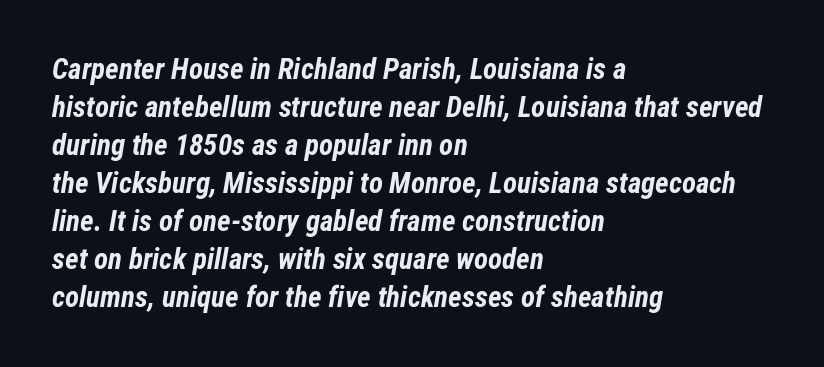
Strong, thick strokes mark this as bold type. The typesetter chose a ragged-right arrangement here. Compared with typical paragraphs, the rows here are spaced about the same. Only glyphs here, with clear space below each row. Note the varied advance widths — an 'i' is clearly narrower than an 'm'.
